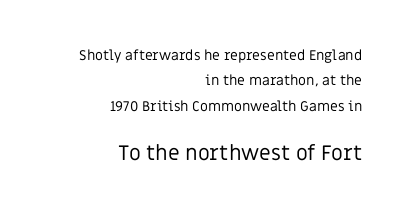
The image shows 21 px text type, upright; set right-aligned, line spacing 1.82x, normal letter spacing, not underlined; the second (bottom) block is 1.5x larger.
